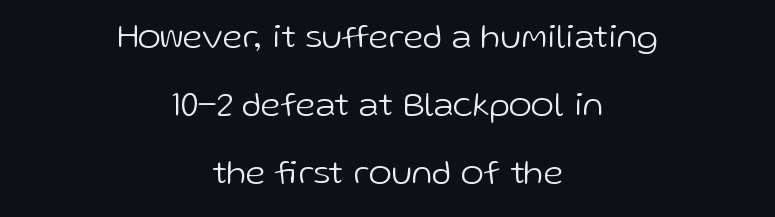
The image shows 35 px light sans-serif type, upright; set centered, loose line spacing (1.95x), normal letter spacing, not underlined; low stroke contrast and a medium x-height.
